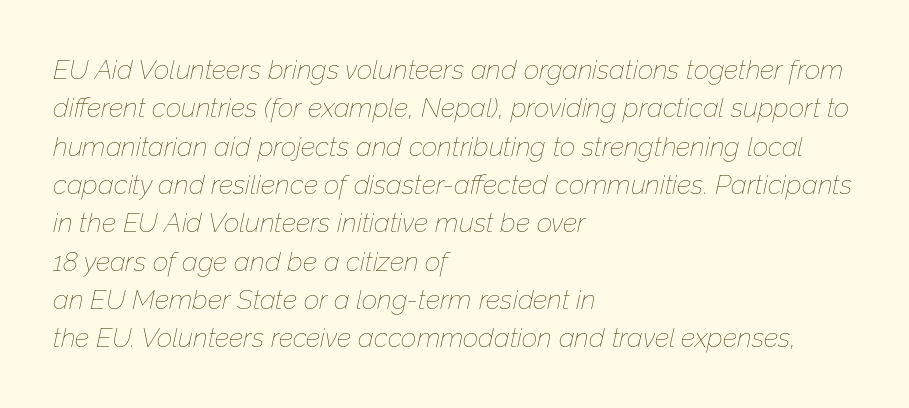
Descenders are the only things crossing below the line. Does the lettering tilt? It does — this is italic. One glance says typical: line gaps are just what's usual. Short note: letters normally spaced.
